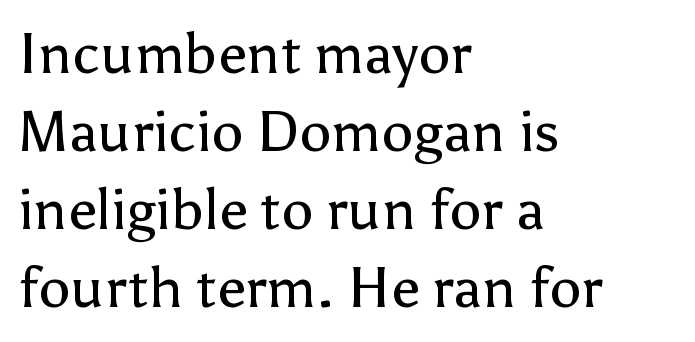
The paragraph has a hard left edge and a soft right edge. Does the lettering tilt? It doesn't — this is upright. If you measured baseline to baseline, you'd find a middling distance. A typesetter would call this proportional, since set widths differ per character.
